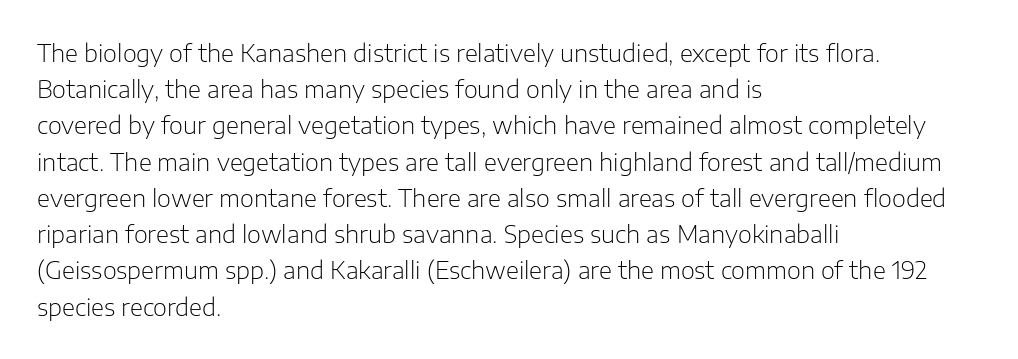
{"italic": "no", "bold": "no", "underline": "no", "align": "left", "line_spacing": "normal", "line_spacing_ratio": 1.51, "letter_spacing": "normal", "letter_spacing_em": 0.0, "glyph_px": 24}
